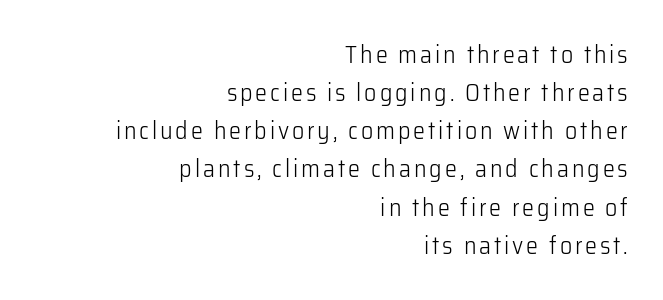
Q: Is the text bold? A: No.
Q: Is the text italic (slanted)? A: No, it is upright.
Q: Is the text underlined? A: No.
Q: How is the paragraph aligned? A: Right-aligned.
Q: Is the spacing between lines tight, normal or loose? A: Normal.
